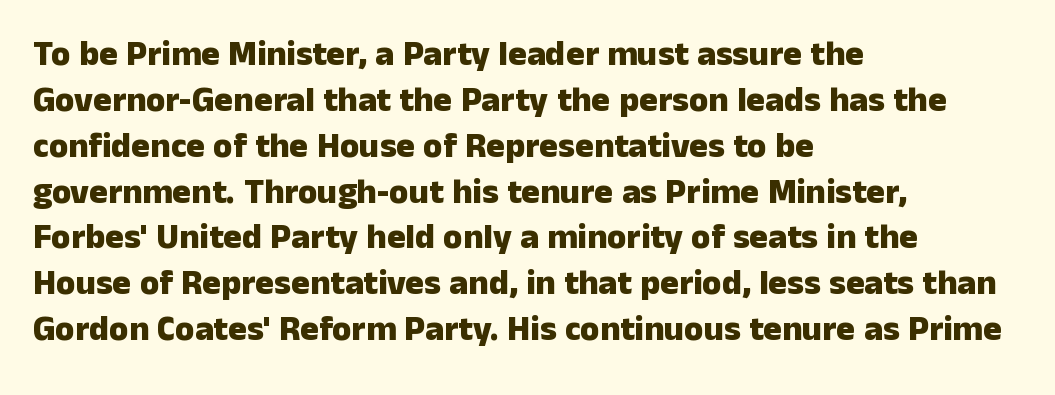
Q: Is the text bold? A: Yes.
Q: Is the text italic (slanted)? A: No, it is upright.
Q: Is the typeface a serif or a sans-serif typeface? A: Sans-serif.
Q: Is the text underlined? A: No.
Q: How is the paragraph aligned? A: Left-aligned.
Q: Is the spacing between letters normal or unusually wide? A: Normal.
Q: Is the spacing between lines tight, normal or loose? A: Normal.
Q: Width (condensed, normal, or wide)? A: Normal.
Q: Stroke contrast? A: Low.
Q: x-height? A: Medium.
Q: Monospaced? A: No.
